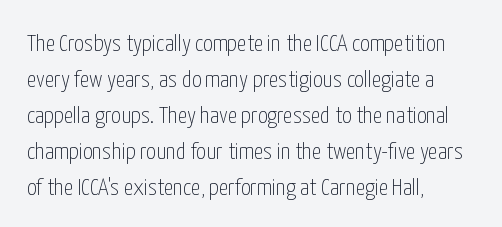
There is no visible air inserted between adjacent glyphs. The rendering anchors every line to the left-hand side. Counters stay open thanks to moderate or lighter strokes. Is there much room between lines? A standard amount, neither cramped nor airy. Type without underlining.
